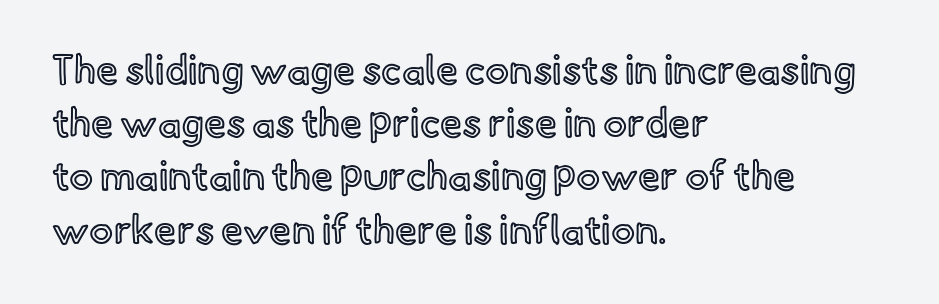
{"italic": "no", "width": "normal", "x_height": "small", "monospaced": "no", "underline": "no", "align": "left", "line_spacing": "normal", "line_spacing_ratio": 1.33, "letter_spacing": "normal", "letter_spacing_em": 0.0, "glyph_px": 40}
